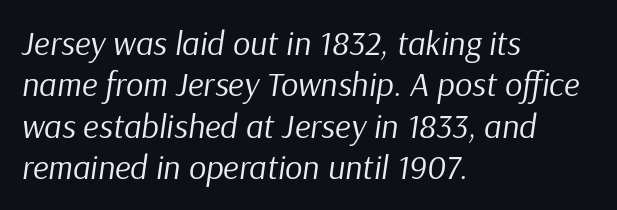
{"italic": "yes", "lean": "right", "slant_degrees": 9, "bold": "no", "weight": "regular", "width": "normal", "stroke_contrast": "low", "x_height": "medium", "monospaced": "no", "underline": "no", "align": "left", "line_spacing_ratio": 1.22, "letter_spacing": "normal", "letter_spacing_em": 0.0, "glyph_px": 34}
